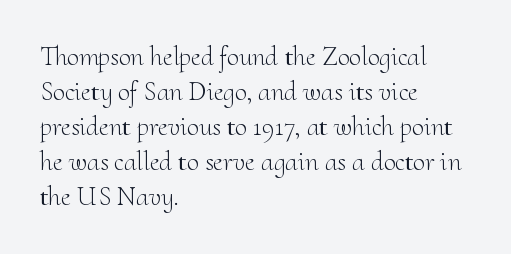
Q: Is the text bold? A: No.
Q: Is the text italic (slanted)? A: No, it is upright.
Q: Is the text underlined? A: No.
Q: How is the paragraph aligned? A: Left-aligned.
Q: Is the spacing between letters normal or unusually wide? A: Normal.
Q: Is the spacing between lines tight, normal or loose? A: Normal.
